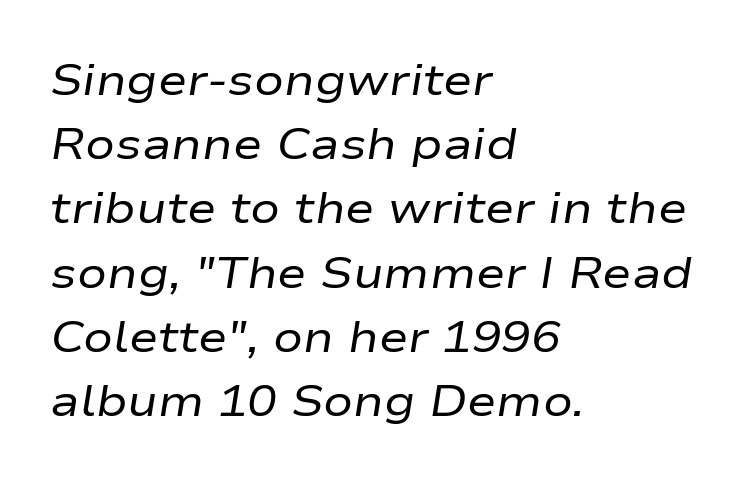
Q: Is the text bold? A: No.
Q: Is the text italic (slanted)? A: Yes, it leans right by about 9 degrees.
Q: Is the text underlined? A: No.
Q: How is the paragraph aligned? A: Left-aligned.
Q: Is the spacing between letters normal or unusually wide? A: Normal.
Q: Is the spacing between lines tight, normal or loose? A: Normal.
Q: Width (condensed, normal, or wide)? A: Wide.
Q: Stroke contrast? A: Low.
Q: x-height? A: Medium.
Q: Monospaced? A: No.
